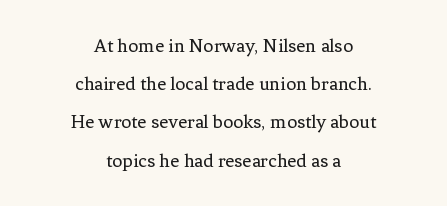
The image shows 20 px text type, upright; set centered, loose line spacing (1.91x), normal letter spacing, not underlined.
